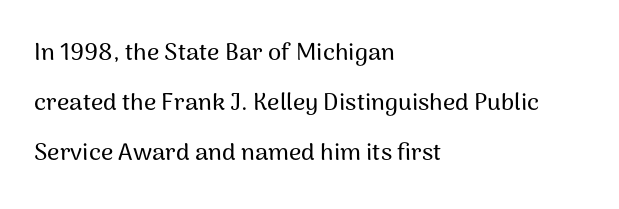
The image shows 24 px text type, upright; set left-aligned, loose line spacing (2.09x), normal letter spacing, not underlined.
